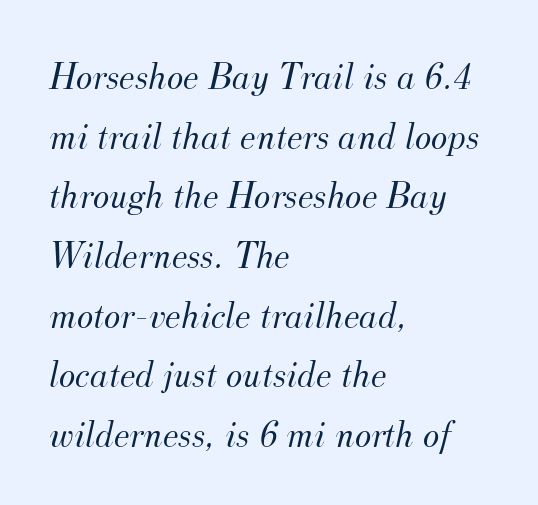
Here the designer chose a conventional face with non-uniform glyph widths. Examine the stroke ends and you'll spot serifs. Plain, unruled lines of type. Is there much room between lines? A standard amount, neither cramped nor airy.
